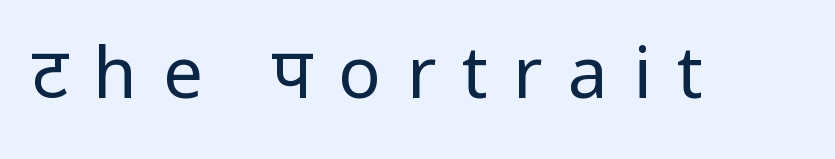
Think standard paragraph weight, or any step lighter than that. Anything drawn beneath the words? Only blank space. Style check: upright. Tracking value appears strongly positive — letters spread wide. To sum up the face: it is a sans, with no serifs.
